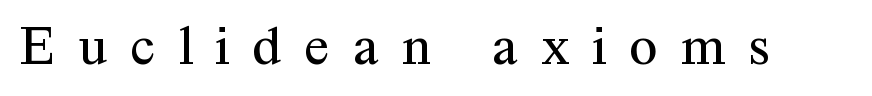
{"serif": "yes", "italic": "no", "bold": "no", "weight": "regular", "width": "normal", "stroke_contrast": "medium", "x_height": "medium", "monospaced": "no", "underline": "no", "letter_spacing": "wide", "letter_spacing_em": 0.41, "glyph_px": 57}
